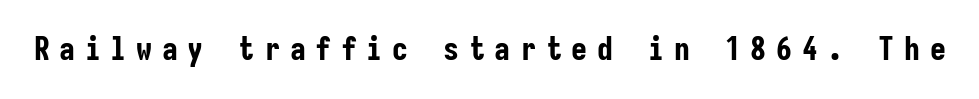
{"serif": "no", "italic": "no", "bold": "yes", "weight": "bold", "width": "condensed", "stroke_contrast": "low", "x_height": "medium", "monospaced": "yes", "underline": "no", "letter_spacing": "wide", "letter_spacing_em": 0.3, "glyph_px": 32}
